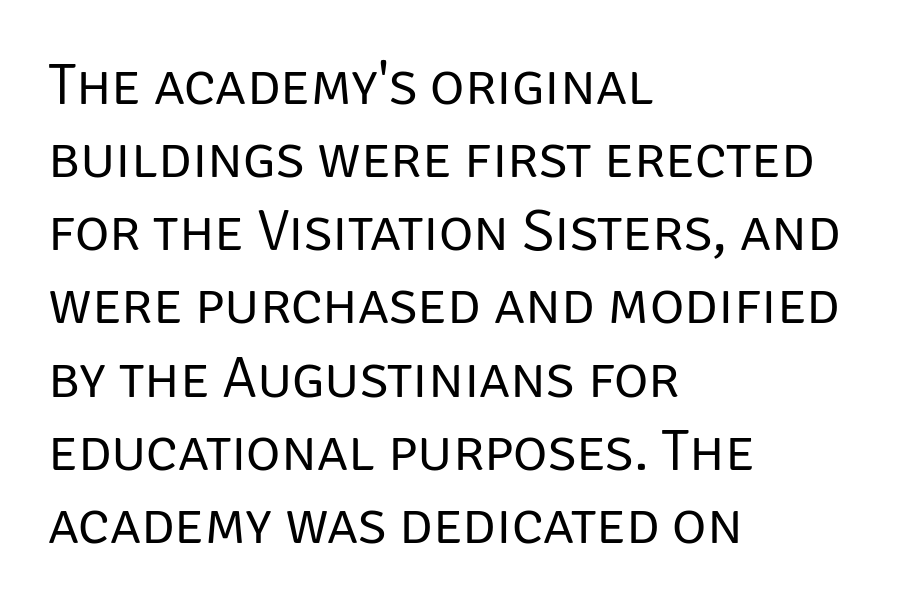
These lines were composed using upright roman letters. Stems here are at most as thick as an everyday book face. Honestly, there is no underline to notice here at all. Is this a sans? Yes — the strokes have no serifs.
